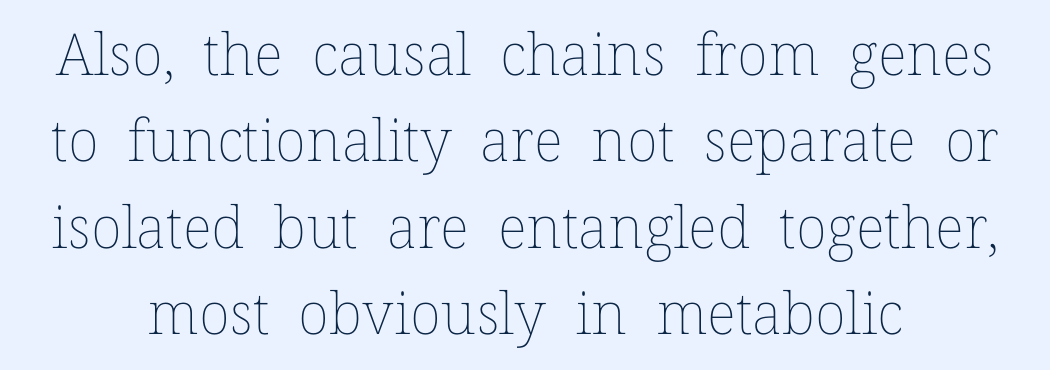
Honestly, the letter spacing is just normal — you wouldn't notice it. Looks like regular typesetting: each glyph gets only the width it needs. The type sits square on the baseline with zero lean. Check the space under the baseline: it is left empty. One glance says typical: line gaps are just what's usual. Horizontally, the lines are justified to the midpoint only.
